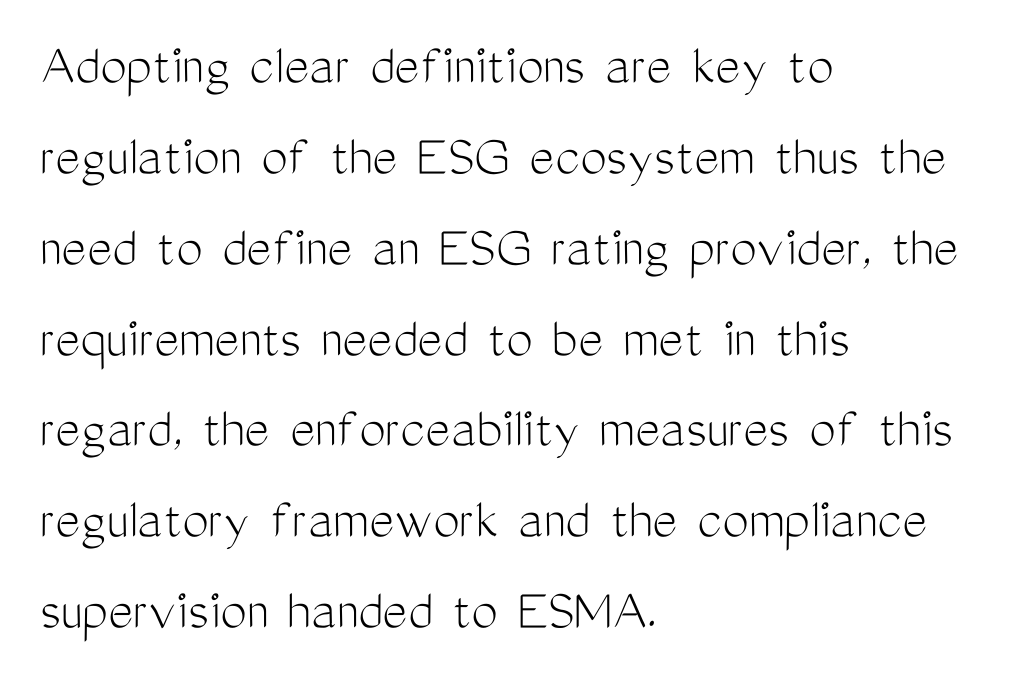
{"serif": "no", "italic": "no", "bold": "no", "weight": "light", "width": "condensed", "stroke_contrast": "medium", "x_height": "medium", "monospaced": "no", "underline": "no", "align": "left", "line_spacing": "normal", "line_spacing_ratio": 1.54, "letter_spacing": "normal", "letter_spacing_em": 0.0, "glyph_px": 59}
